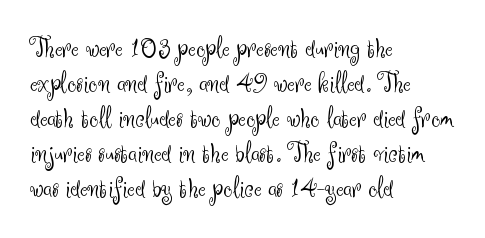
You could not count columns in this text — the font is proportionally spaced. The paragraph has a hard left edge and a soft right edge. The font family rendered here belongs to the sans-serif group. Posture: straight, roman, zero tilt. Glyph-to-glyph distance matches everyday printed text. Is this a heavy cut? Hardly; it is regular or lighter.
